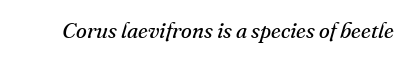
The image shows 22 px text type, italic (leaning right); set normal letter spacing, not underlined.
